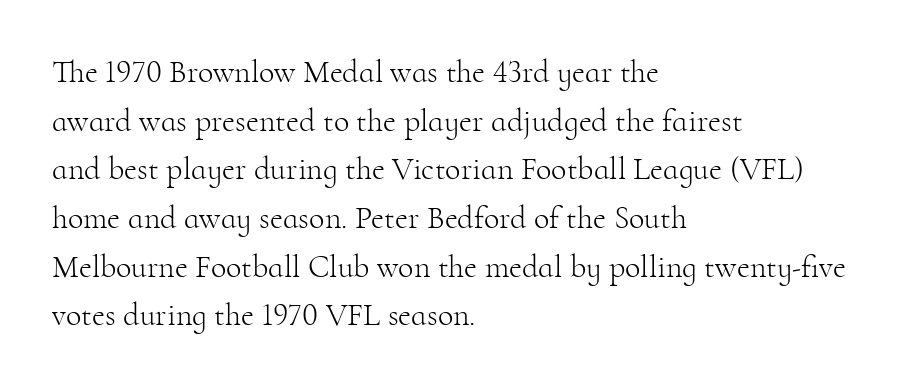
The image shows 32 px light serif type, upright; set left-aligned, normal line spacing (1.52x), normal letter spacing, not underlined; high stroke contrast and a small x-height.
